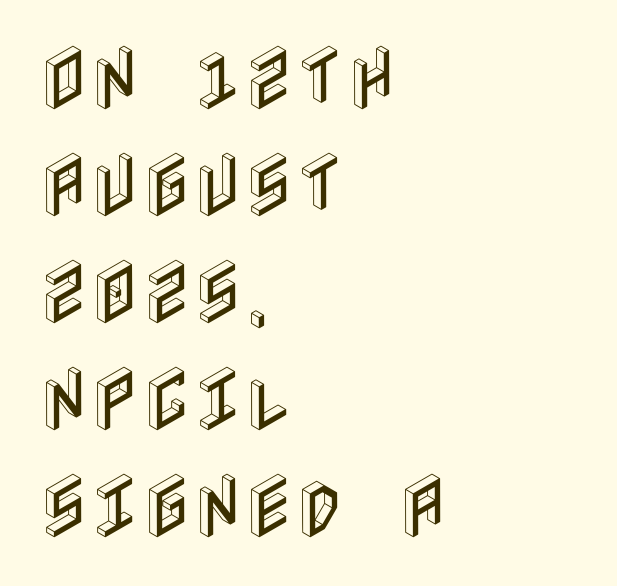
{"italic": "no", "width": "condensed", "x_height": "large", "underline": "no", "align": "left", "line_spacing": "normal", "line_spacing_ratio": 1.53, "letter_spacing": "normal", "letter_spacing_em": 0.0, "glyph_px": 70}
